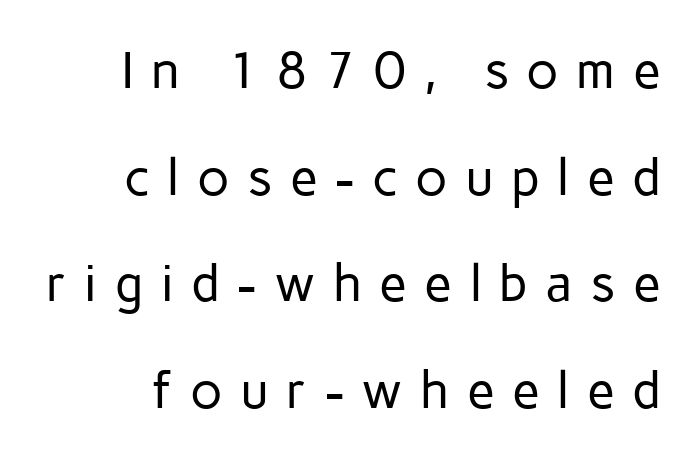
The image shows 51 px regular-weight sans-serif type, upright; set loose line spacing (2.09x), unusually wide letter spacing (+0.34 em), not underlined; low stroke contrast and a medium x-height.
